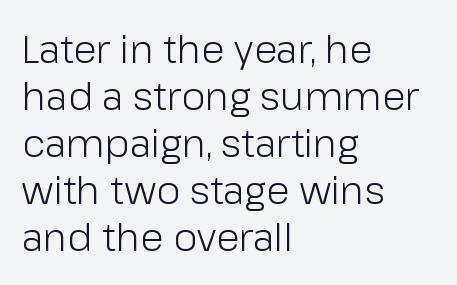
The image shows 38 px light sans-serif type, upright; set left-aligned, line spacing 1.24x, normal letter spacing, not underlined; low stroke contrast and a medium x-height.
